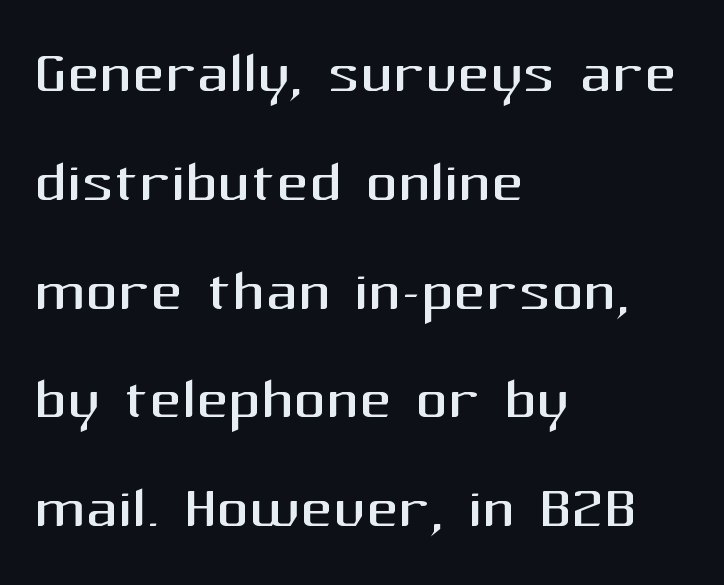
The image shows 80 px regular-weight sans-serif type, upright; set left-aligned, normal line spacing (1.36x), normal letter spacing, not underlined; medium stroke contrast and a medium x-height.
